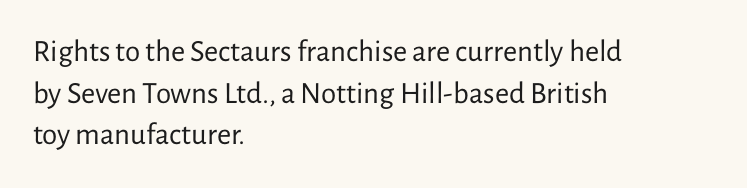
Here the glyphs are tracked normally, forming tight word shapes. Successive baselines arrive at the customary interval. The rendering uses natural spacing where letterforms have individual widths. Reading down the block, your eye returns to a fixed left position each line.
